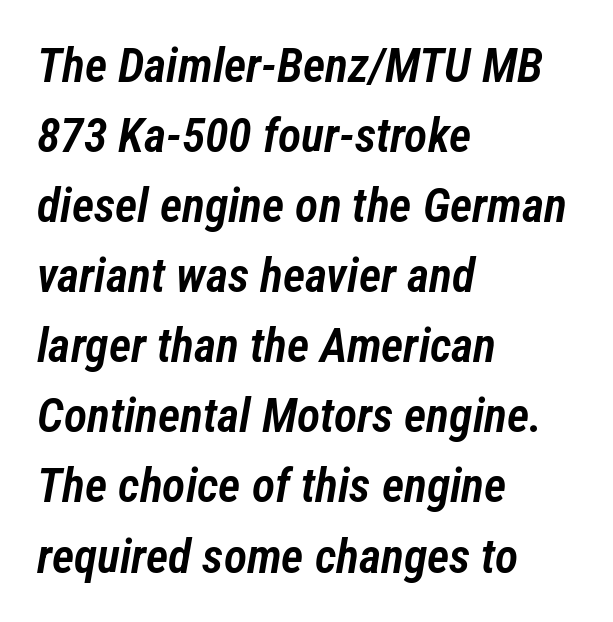
Looks like regular typesetting: each glyph gets only the width it needs. Does extra space separate the letters? No, they use regular spacing. You can tell it's italic because the verticals aren't actually vertical. The paragraph has a hard left edge and a soft right edge. The lines sit at an ordinary, default distance from one another.
